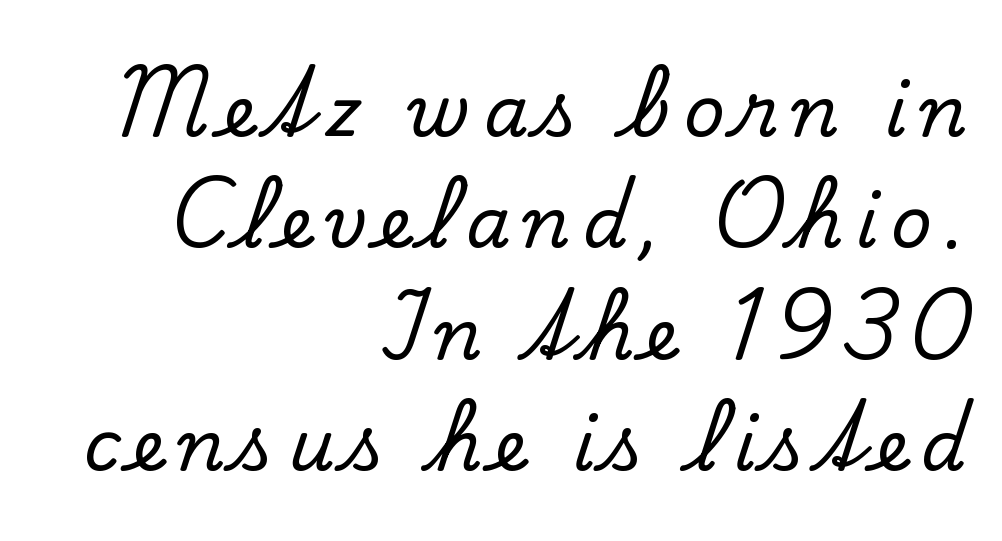
Students, observe: this is what conventionally led text looks like. The face used here is proportionally spaced, like ordinary book or web type. These lines stack with their right ends in a neat column. Are there feet on the stems? There are — it's a serif. Words float on clear page, feet unadorned.
